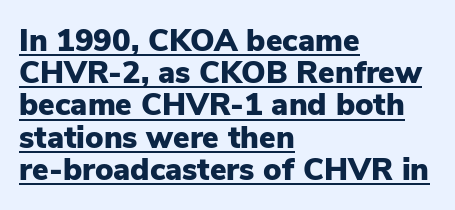
Q: Is the text bold? A: Yes.
Q: Is the text italic (slanted)? A: No, it is upright.
Q: Is the typeface a serif or a sans-serif typeface? A: Sans-serif.
Q: Is the text underlined? A: Yes.
Q: How is the paragraph aligned? A: Left-aligned.
Q: Is the spacing between letters normal or unusually wide? A: Normal.
Q: Is the spacing between lines tight, normal or loose? A: Tight.
Q: Width (condensed, normal, or wide)? A: Normal.
Q: Stroke contrast? A: Low.
Q: x-height? A: Medium.
Q: Monospaced? A: No.
